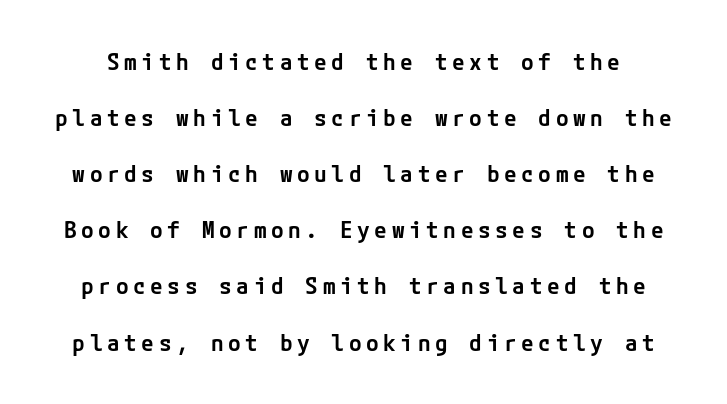
Q: Is the text bold? A: Semi-bold.
Q: Is the text italic (slanted)? A: No, it is upright.
Q: Is the text underlined? A: No.
Q: Is the spacing between letters normal or unusually wide? A: Unusually wide.
Q: Is the spacing between lines tight, normal or loose? A: Loose.
